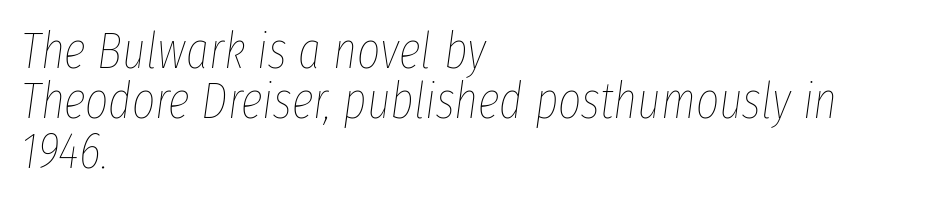
Q: Is the text bold? A: No.
Q: Is the text italic (slanted)? A: Yes, it leans right by about 8 degrees.
Q: Is the text underlined? A: No.
Q: How is the paragraph aligned? A: Left-aligned.
Q: Is the spacing between letters normal or unusually wide? A: Normal.
Q: Is the spacing between lines tight, normal or loose? A: Tight.
Q: Width (condensed, normal, or wide)? A: Condensed.
Q: Stroke contrast? A: Low.
Q: x-height? A: Medium.
Q: Monospaced? A: No.
